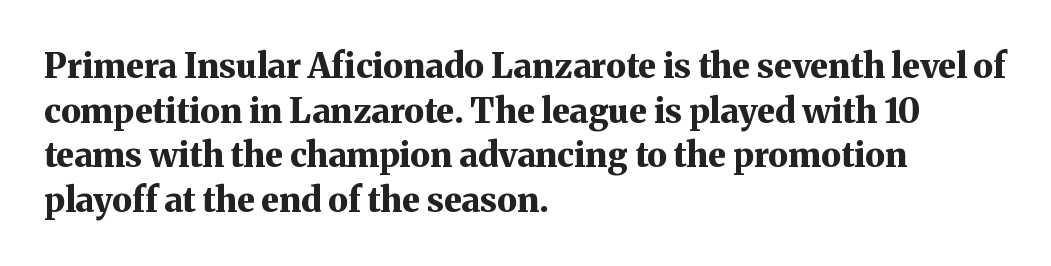
The image shows 34 px bold serif type, upright; set left-aligned, normal line spacing (1.31x), normal letter spacing, not underlined; medium stroke contrast and a medium x-height.
